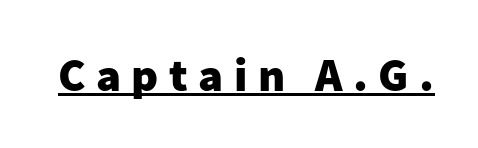
The image shows 47 px heavy sans-serif type, upright; set unusually wide letter spacing (+0.22 em), underlined; low stroke contrast and a medium x-height.
